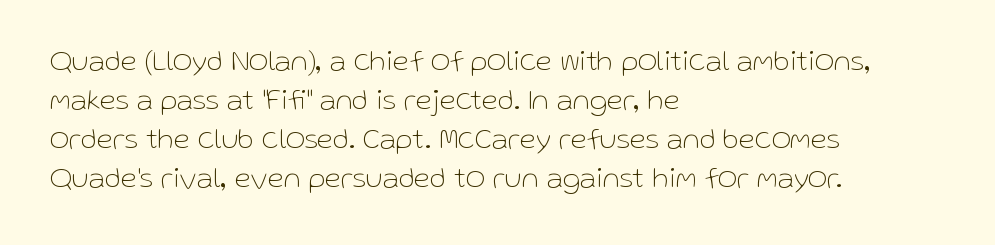
{"serif": "no", "italic": "no", "bold": "no", "weight": "thin", "width": "normal", "stroke_contrast": "low", "x_height": "medium", "monospaced": "no", "underline": "no", "align": "left", "line_spacing": "normal", "line_spacing_ratio": 1.3, "letter_spacing": "normal", "letter_spacing_em": 0.0, "glyph_px": 30}
